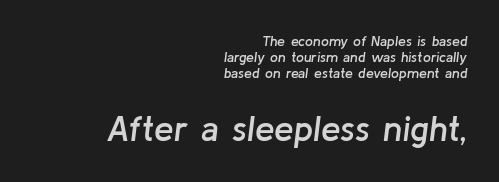
{"italic": "yes", "lean": "right", "slant_degrees": 8, "bold": "semi", "weight": "semibold", "width": "normal", "stroke_contrast": "low", "x_height": "medium", "monospaced": "no", "underline": "no", "align": "right", "line_spacing": "tight", "line_spacing_ratio": 1.15, "letter_spacing": "normal", "letter_spacing_em": 0.0, "larger_block": "second", "size_ratio": 2.5, "glyph_px": 35}
